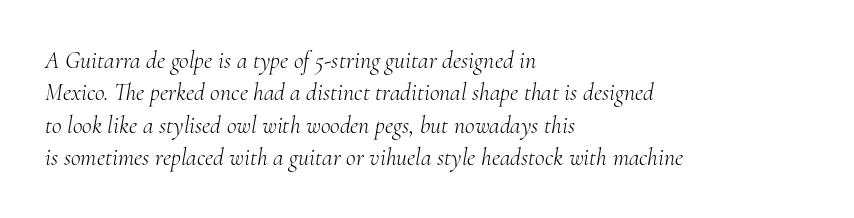
Q: Is the text bold? A: No.
Q: Is the text italic (slanted)? A: Yes, it leans right by about 10 degrees.
Q: Is the text underlined? A: No.
Q: How is the paragraph aligned? A: Left-aligned.
Q: Is the spacing between letters normal or unusually wide? A: Normal.
Q: Is the spacing between lines tight, normal or loose? A: Normal.
